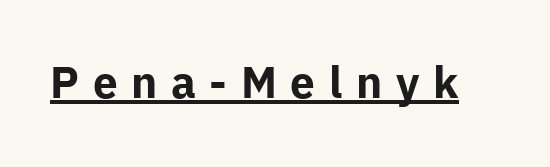
Q: Is the text bold? A: Yes.
Q: Is the text italic (slanted)? A: No, it is upright.
Q: Is the typeface a serif or a sans-serif typeface? A: Sans-serif.
Q: Is the text underlined? A: Yes.
Q: Is the spacing between letters normal or unusually wide? A: Unusually wide.
Q: Width (condensed, normal, or wide)? A: Normal.
Q: Stroke contrast? A: Low.
Q: x-height? A: Medium.
Q: Monospaced? A: No.
